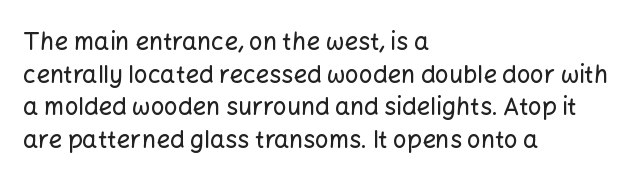
The vertical gap from one line to the next is medium. The rendering keeps characters at their native spacing. The axis of the letterforms is exactly vertical. Bare-footed words on every line. In CSS terms this would be text-align: left.
